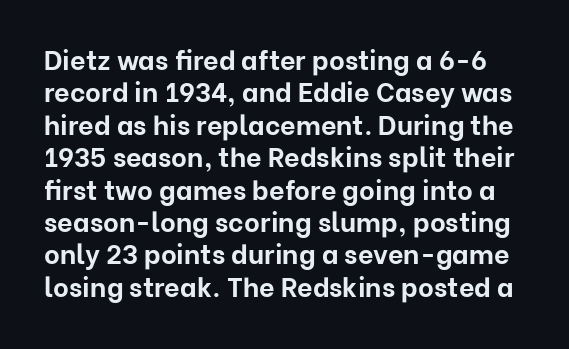
Descender tails drop into unmarked territory. Here the glyphs are tracked normally, forming tight word shapes. No italicization has been applied; the sample stays upright. Look at the stroke-to-counter ratio: heavy, a bold.
